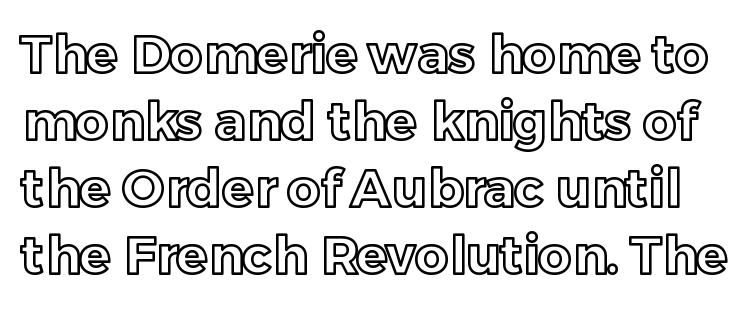
{"italic": "no", "width": "normal", "x_height": "medium", "monospaced": "no", "underline": "no", "line_spacing": "normal", "line_spacing_ratio": 1.29, "letter_spacing": "normal", "letter_spacing_em": 0.0, "glyph_px": 52}
